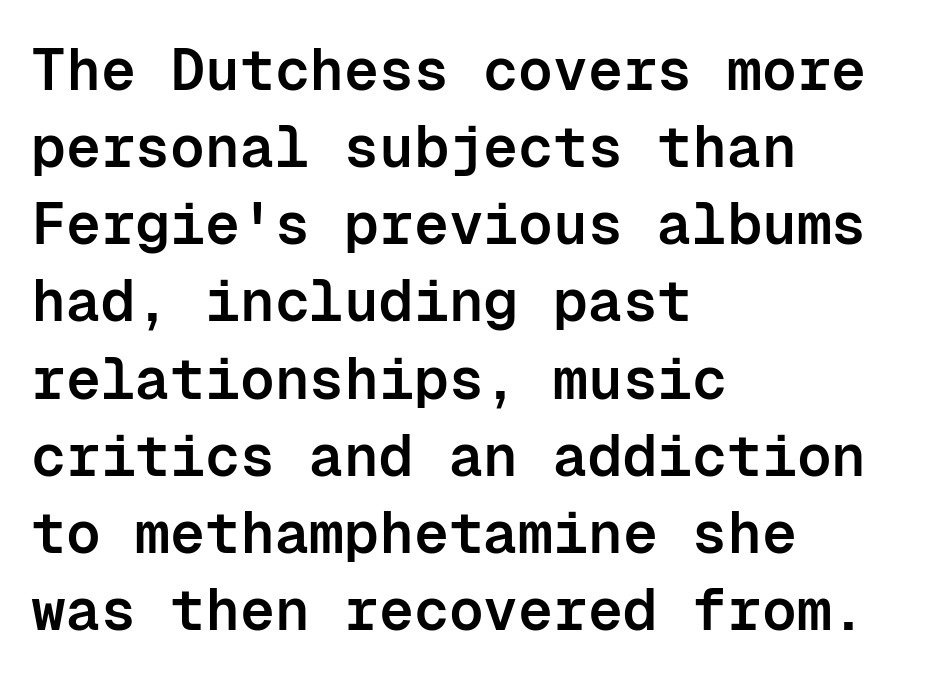
Q: Is the text bold? A: Semi-bold.
Q: Is the text italic (slanted)? A: No, it is upright.
Q: Is the typeface a serif or a sans-serif typeface? A: Sans-serif.
Q: Is the text underlined? A: No.
Q: How is the paragraph aligned? A: Left-aligned.
Q: Is the spacing between letters normal or unusually wide? A: Normal.
Q: Is the spacing between lines tight, normal or loose? A: Normal.
Q: Width (condensed, normal, or wide)? A: Normal.
Q: Stroke contrast? A: Low.
Q: x-height? A: Medium.
Q: Monospaced? A: Yes.
